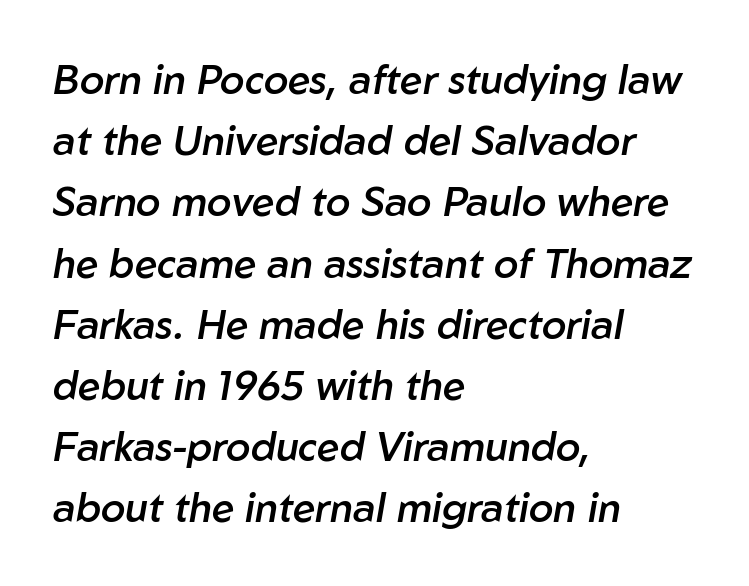
Q: Is the text bold? A: Semi-bold.
Q: Is the text italic (slanted)? A: Yes, it leans right by about 10 degrees.
Q: Is the text underlined? A: No.
Q: How is the paragraph aligned? A: Left-aligned.
Q: Is the spacing between letters normal or unusually wide? A: Normal.
Q: Is the spacing between lines tight, normal or loose? A: Normal.
Q: Width (condensed, normal, or wide)? A: Normal.
Q: Stroke contrast? A: Low.
Q: x-height? A: Medium.
Q: Monospaced? A: No.
